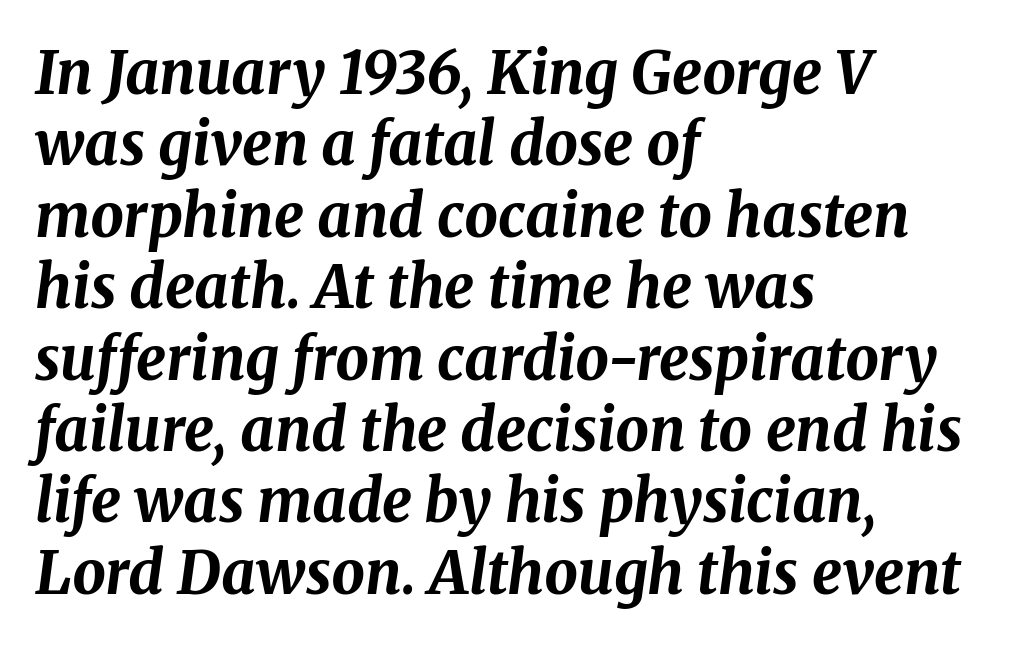
The gaps between neighbouring characters are ordinary and unremarkable. The paragraph has a hard left edge and a soft right edge. The passage shown is not underscored anywhere. Designer's note — italics engaged. Strong, thick strokes mark this as bold type. Think of a printed novel: that variable character pitch is what you see here.
